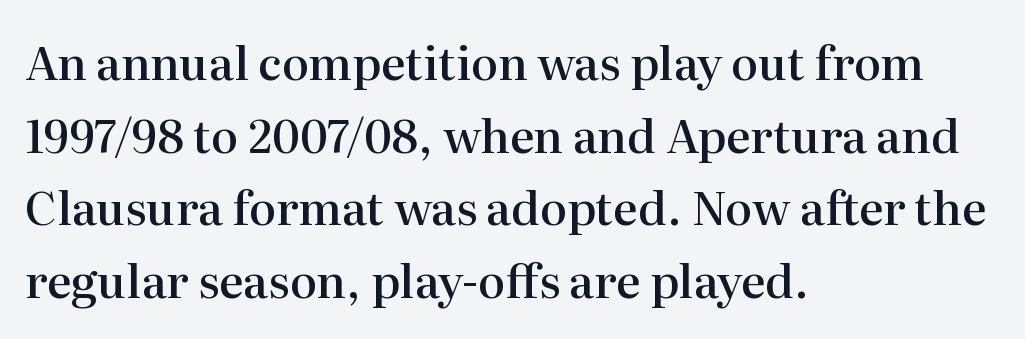
Plain, unruled lines of type. The passage shown stacks its lines at a standard gap. Quick note: not italic, upright. Each word holds together tightly as a unit, with standard inter-letter gaps. Check where the strokes stop: tiny serifs finish them off.
